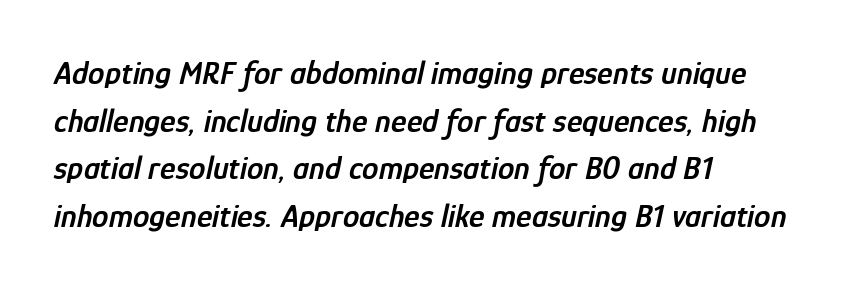
Q: Is the text bold? A: Semi-bold.
Q: Is the text italic (slanted)? A: Yes, it leans right by about 12 degrees.
Q: Is the text underlined? A: No.
Q: How is the paragraph aligned? A: Left-aligned.
Q: Is the spacing between letters normal or unusually wide? A: Normal.
Q: Is the spacing between lines tight, normal or loose? A: Normal.
Q: Width (condensed, normal, or wide)? A: Condensed.
Q: Stroke contrast? A: Low.
Q: x-height? A: Medium.
Q: Monospaced? A: No.
